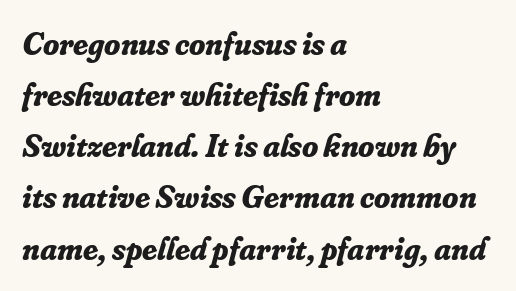
Q: Is the text bold? A: Yes.
Q: Is the text italic (slanted)? A: Yes, it leans right by about 16 degrees.
Q: Is the typeface a serif or a sans-serif typeface? A: Serif.
Q: Is the text underlined? A: No.
Q: How is the paragraph aligned? A: Left-aligned.
Q: Is the spacing between letters normal or unusually wide? A: Normal.
Q: Is the spacing between lines tight, normal or loose? A: Normal.
Q: Width (condensed, normal, or wide)? A: Normal.
Q: Stroke contrast? A: Low.
Q: x-height? A: Small.
Q: Monospaced? A: No.
